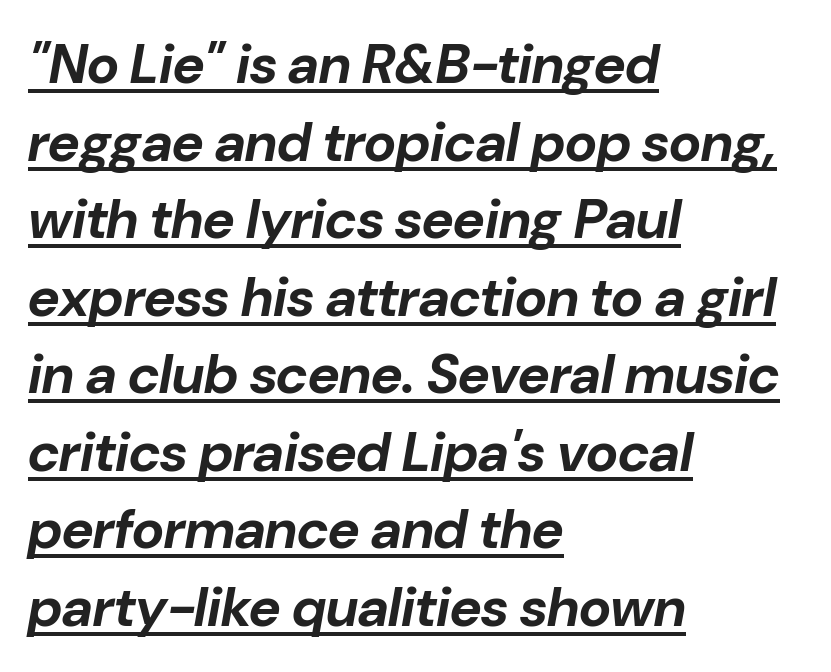
The image shows 55 px bold type, italic (leaning right); set left-aligned, normal line spacing (1.41x), normal letter spacing, underlined; low stroke contrast and a medium x-height.
